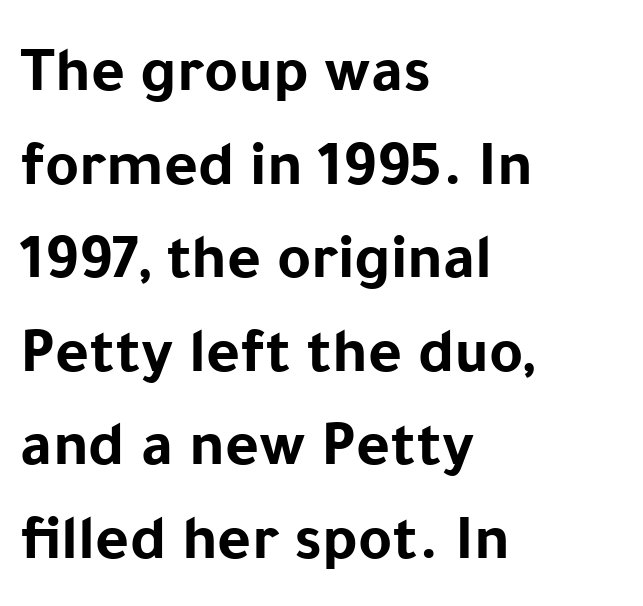
The image shows 65 px bold sans-serif type, upright; set left-aligned, normal line spacing (1.44x), normal letter spacing, not underlined; low stroke contrast and a medium x-height.
